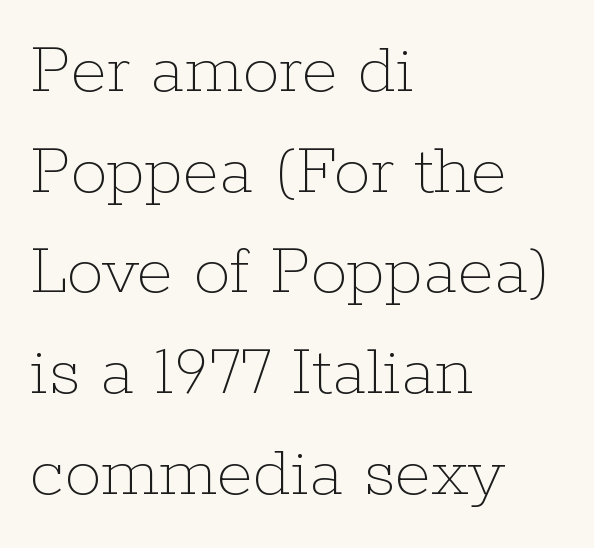
{"italic": "no", "bold": "no", "weight": "thin", "width": "normal", "stroke_contrast": "low", "x_height": "medium", "monospaced": "no", "underline": "no", "align": "left", "line_spacing": "normal", "line_spacing_ratio": 1.36, "letter_spacing": "normal", "letter_spacing_em": 0.0, "glyph_px": 74}
